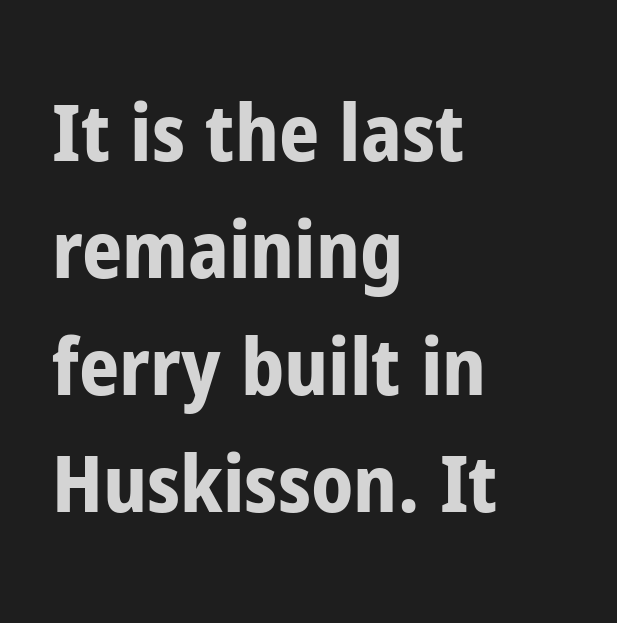
{"serif": "no", "italic": "no", "bold": "yes", "weight": "bold", "width": "condensed", "stroke_contrast": "low", "x_height": "medium", "monospaced": "no", "underline": "no", "align": "left", "line_spacing": "normal", "line_spacing_ratio": 1.48, "letter_spacing": "normal", "letter_spacing_em": 0.0, "glyph_px": 79}
